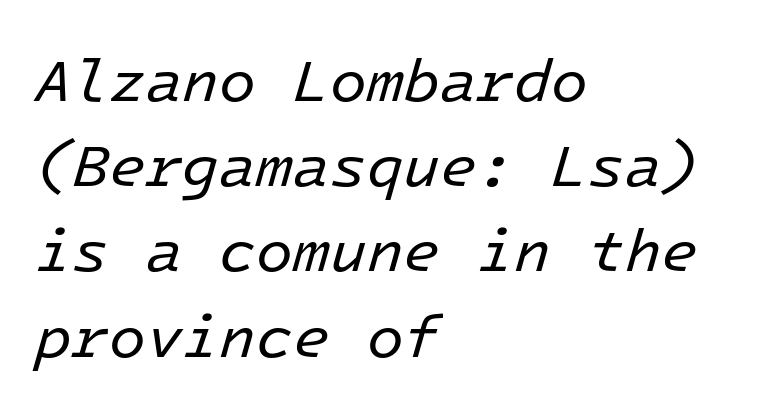
{"italic": "yes", "lean": "right", "slant_degrees": 16, "bold": "no", "weight": "regular", "width": "normal", "stroke_contrast": "low", "x_height": "medium", "monospaced": "yes", "underline": "no", "align": "left", "line_spacing": "normal", "line_spacing_ratio": 1.42, "letter_spacing": "normal", "letter_spacing_em": 0.0, "glyph_px": 60}
